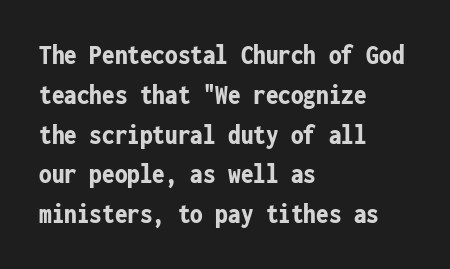
{"serif": "no", "italic": "no", "bold": "yes", "weight": "bold", "width": "condensed", "stroke_contrast": "low", "x_height": "medium", "monospaced": "yes", "underline": "no", "align": "left", "line_spacing": "normal", "line_spacing_ratio": 1.42, "letter_spacing": "normal", "letter_spacing_em": 0.0, "glyph_px": 28}
